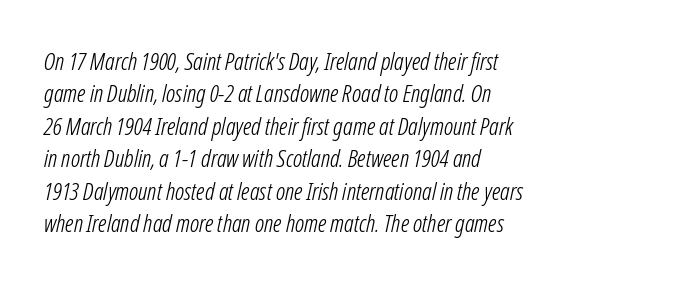
The image shows 24 px text type, italic (leaning right); set left-aligned, normal line spacing (1.35x), normal letter spacing, not underlined.
